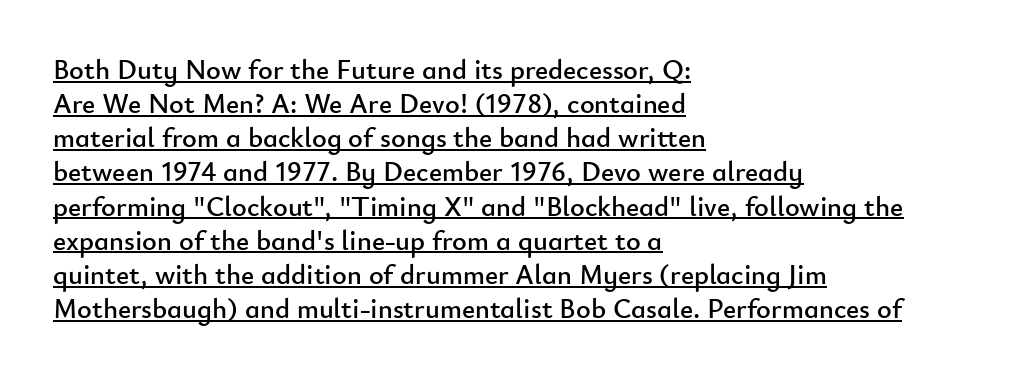
The image shows 28 px sans-serif type, upright; set left-aligned, line spacing 1.22x, normal letter spacing, underlined; low stroke contrast and a small x-height.
